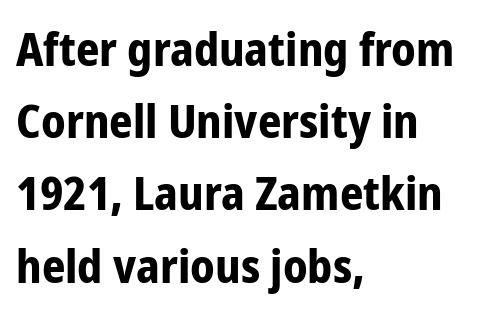
Is the block centered? No — it sits flush against the left margin. Rendered with straight, roman letterforms. In terms of letterform style, serifs are entirely absent. The specimen omits any rule beneath the text block's lines. Strong, thick strokes mark this as bold type.
